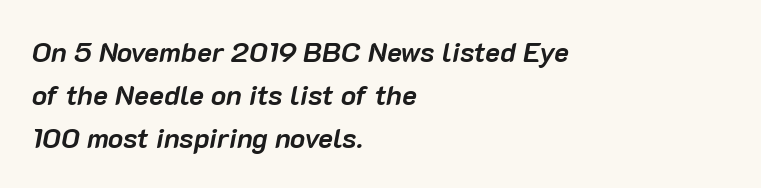
The face used here is rendered with its standard letterfit. Interline gaps are of average width in this sample. The compositor pushed each line to the left boundary. Weight: bold.
